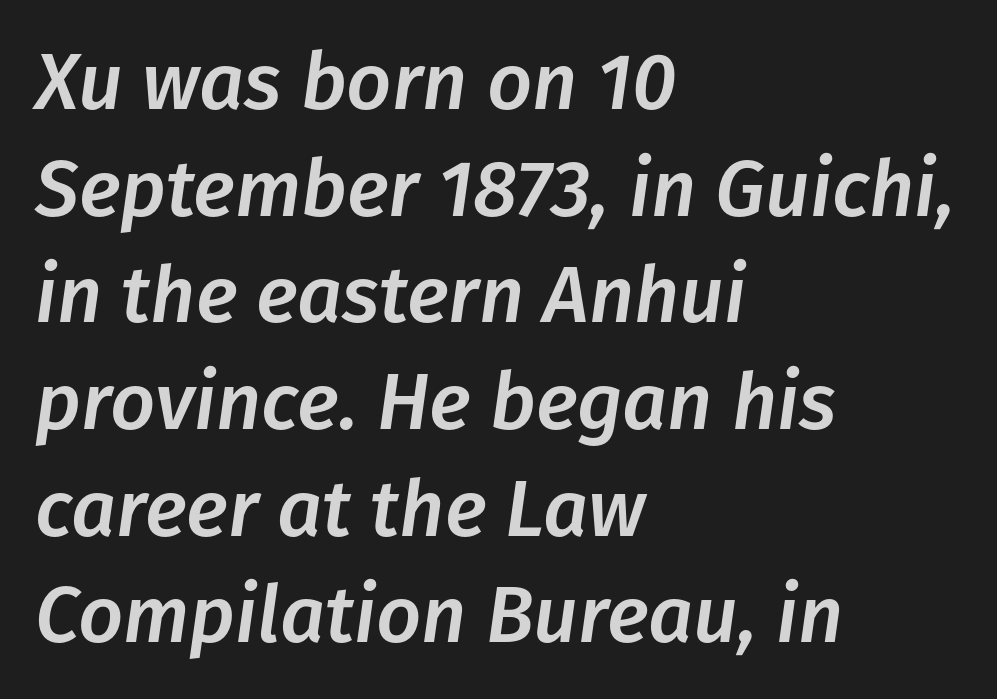
{"italic": "yes", "lean": "right", "slant_degrees": 8, "width": "normal", "stroke_contrast": "low", "x_height": "medium", "monospaced": "no", "underline": "no", "align": "left", "line_spacing": "normal", "line_spacing_ratio": 1.35, "letter_spacing": "normal", "letter_spacing_em": 0.0, "glyph_px": 79}
